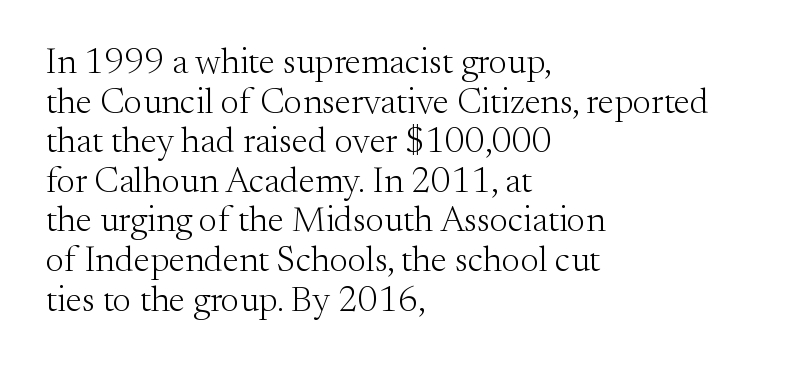
The image shows 36 px light serif type, upright; set left-aligned, tight line spacing (1.1x), normal letter spacing, not underlined; medium stroke contrast and a small x-height.
